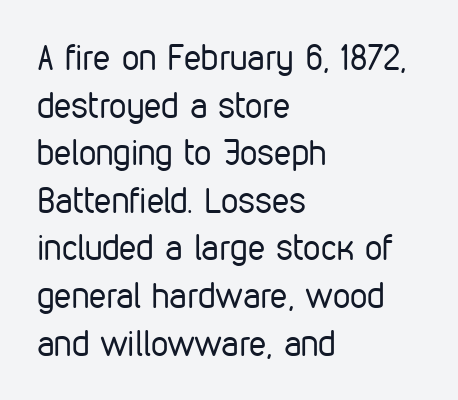
The image shows 35 px regular-weight, condensed sans-serif type, upright; set left-aligned, normal line spacing (1.36x), normal letter spacing, not underlined; low stroke contrast and a medium x-height.
